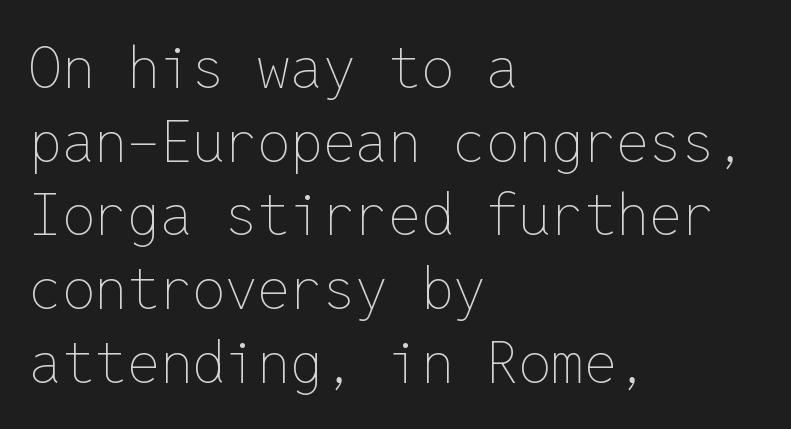
{"italic": "no", "bold": "no", "weight": "thin", "width": "normal", "stroke_contrast": "low", "x_height": "medium", "monospaced": "yes", "underline": "no", "align": "left", "line_spacing": "normal", "line_spacing_ratio": 1.27, "letter_spacing": "normal", "letter_spacing_em": 0.0, "glyph_px": 58}
